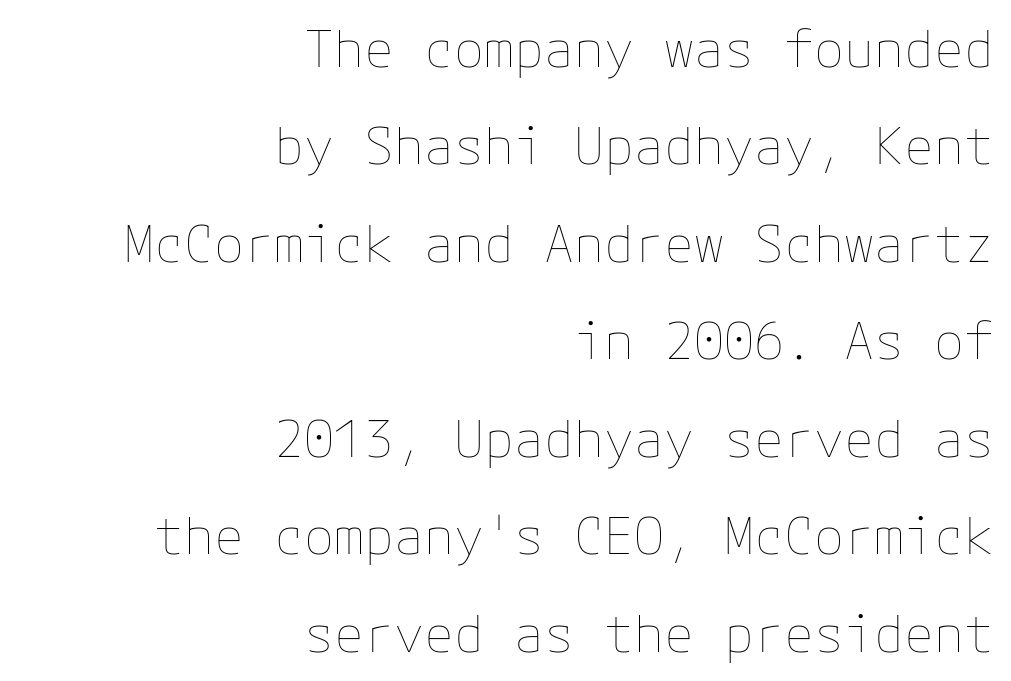
The image shows 50 px thin type, upright; set right-aligned, loose line spacing (1.95x), normal letter spacing, not underlined; low stroke contrast and a medium x-height.
